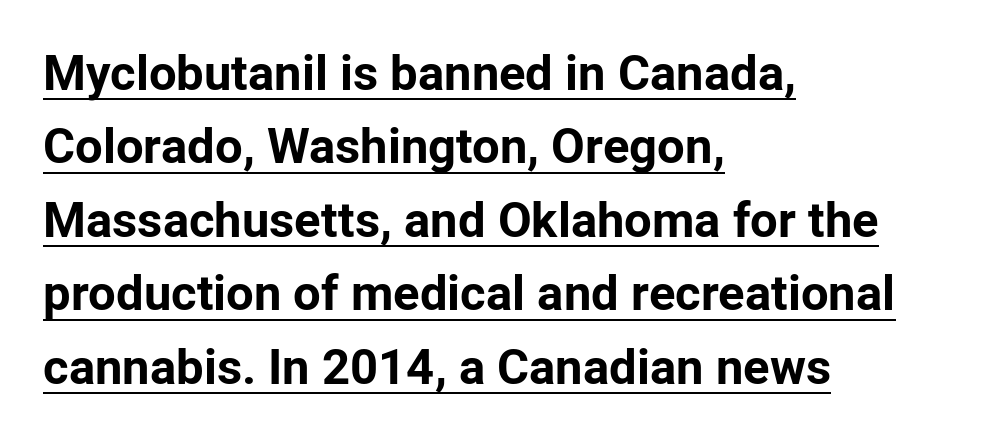
Q: Is the text bold? A: Yes.
Q: Is the text italic (slanted)? A: No, it is upright.
Q: Is the typeface a serif or a sans-serif typeface? A: Sans-serif.
Q: Is the text underlined? A: Yes.
Q: How is the paragraph aligned? A: Left-aligned.
Q: Is the spacing between letters normal or unusually wide? A: Normal.
Q: Is the spacing between lines tight, normal or loose? A: Normal.
Q: Width (condensed, normal, or wide)? A: Normal.
Q: Stroke contrast? A: Low.
Q: x-height? A: Medium.
Q: Monospaced? A: No.
